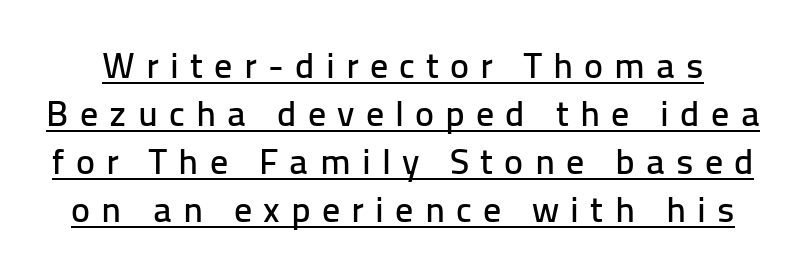
{"serif": "no", "italic": "no", "width": "normal", "stroke_contrast": "low", "x_height": "medium", "monospaced": "no", "underline": "yes", "line_spacing": "normal", "line_spacing_ratio": 1.33, "letter_spacing": "wide", "letter_spacing_em": 0.31, "glyph_px": 36}
